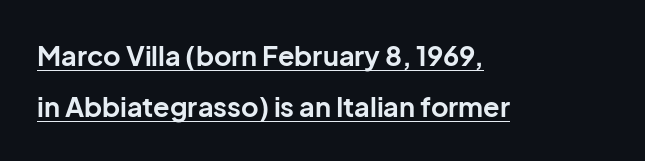
Q: Is the text bold? A: Yes.
Q: Is the text italic (slanted)? A: No, it is upright.
Q: Is the text underlined? A: Yes.
Q: How is the paragraph aligned? A: Left-aligned.
Q: Is the spacing between letters normal or unusually wide? A: Normal.
